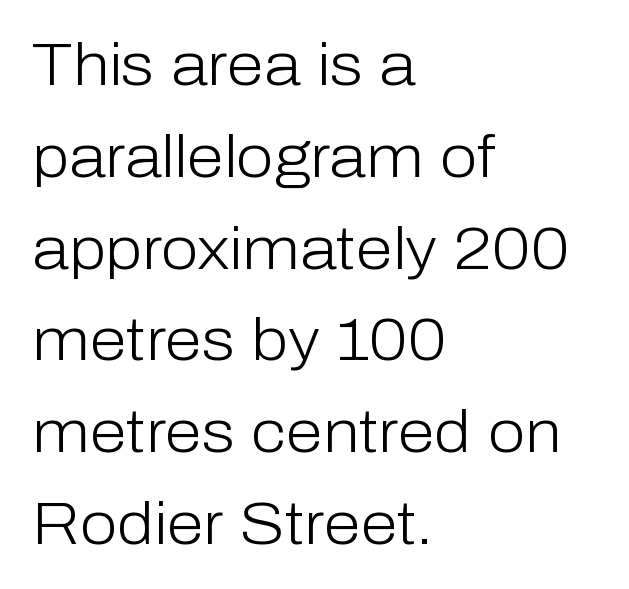
{"serif": "no", "italic": "no", "bold": "no", "weight": "light", "width": "normal", "stroke_contrast": "low", "x_height": "medium", "monospaced": "no", "underline": "no", "align": "left", "line_spacing": "normal", "line_spacing_ratio": 1.53, "letter_spacing": "normal", "letter_spacing_em": 0.0, "glyph_px": 60}
